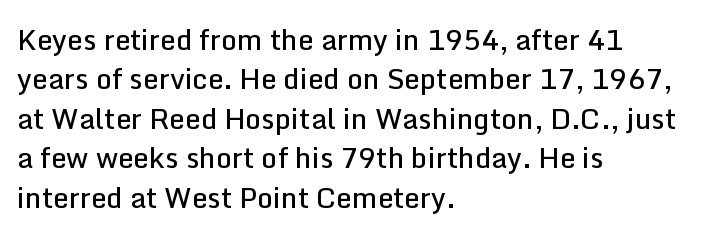
{"serif": "no", "italic": "no", "bold": "semi", "weight": "semibold", "width": "normal", "stroke_contrast": "low", "x_height": "medium", "monospaced": "no", "underline": "no", "align": "left", "line_spacing": "normal", "line_spacing_ratio": 1.41, "letter_spacing": "normal", "letter_spacing_em": 0.0, "glyph_px": 28}
